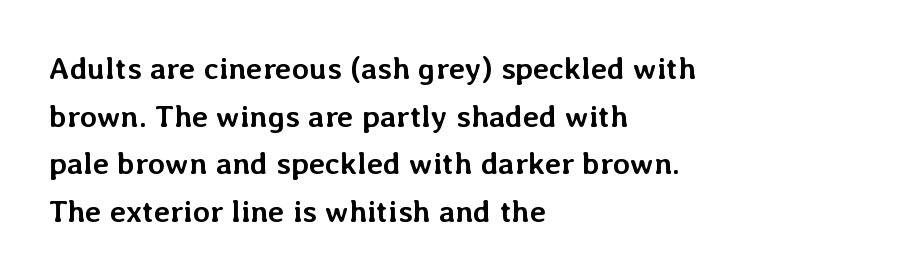
If you drew a line through each stem, it would be perfectly vertical. Varying glyph widths throughout — classic text-font behaviour. Short and long lines alike share a common starting point at left. Compared with typical paragraphs, the rows here are spaced about the same. Strong, thick strokes mark this as bold type.
